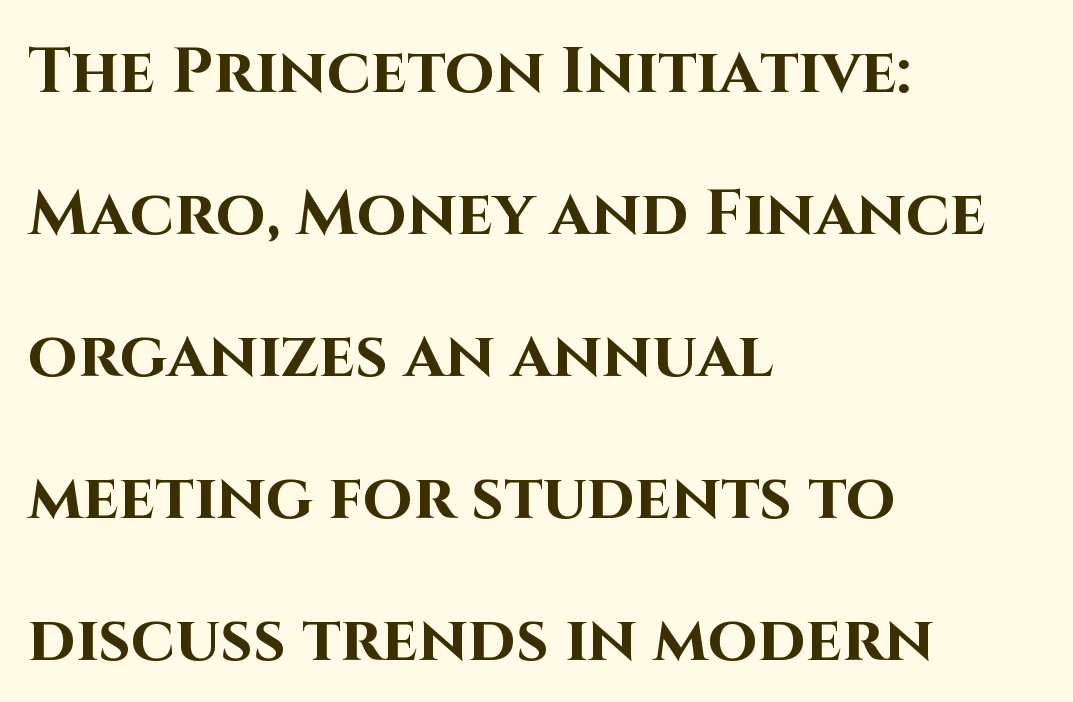
Q: Is the text bold? A: Yes.
Q: Is the text italic (slanted)? A: No, it is upright.
Q: Is the typeface a serif or a sans-serif typeface? A: Sans-serif.
Q: Is the text underlined? A: No.
Q: How is the paragraph aligned? A: Left-aligned.
Q: Is the spacing between letters normal or unusually wide? A: Normal.
Q: Is the spacing between lines tight, normal or loose? A: Loose.
Q: Width (condensed, normal, or wide)? A: Normal.
Q: Stroke contrast? A: High.
Q: x-height? A: Large.
Q: Monospaced? A: No.
